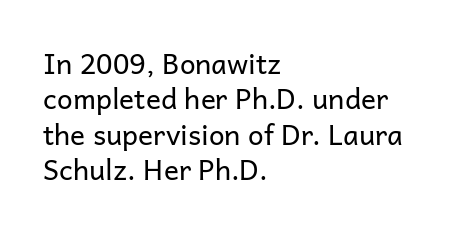
Each letter's strokes conclude bluntly, with no projecting serifs. Line starts are locked; line ends wander. This reads as an unemphasized weight, regular at the heaviest. Does extra space separate the letters? No, they use regular spacing.
